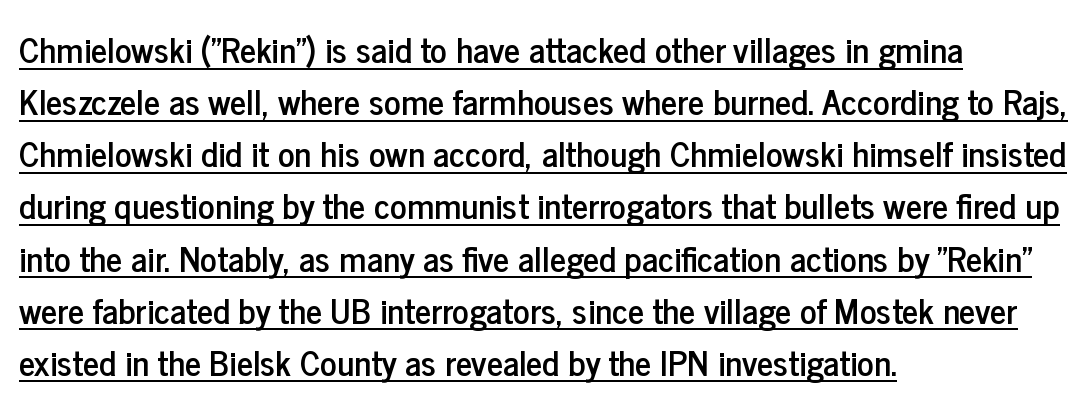
You could not count columns in this text — the font is proportionally spaced. In designer terms, the underline attribute is active on this setting. Are there feet on the stems? There aren't — it's a sans. Honestly, the row spacing looks completely unremarkable. Ordinary non-slanted type is in use. Words appear dense and cohesive because spacing is normal.
